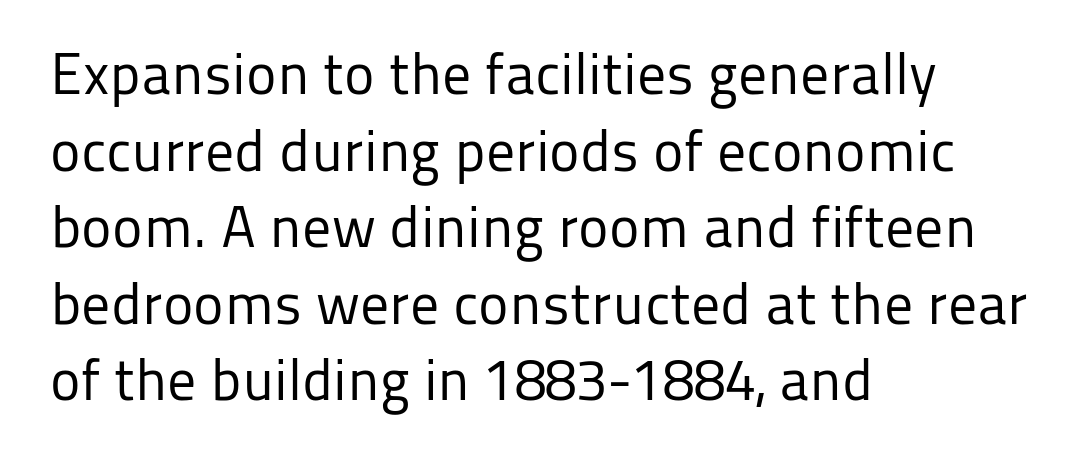
The image shows 58 px regular-weight sans-serif type, upright; set left-aligned, normal line spacing (1.32x), normal letter spacing, not underlined; low stroke contrast and a medium x-height.
